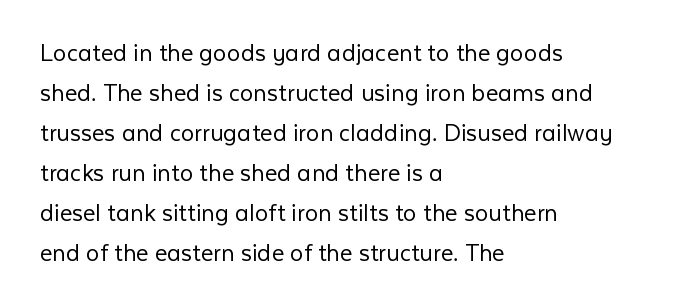
{"italic": "no", "bold": "no", "underline": "no", "align": "left", "line_spacing": "normal", "line_spacing_ratio": 1.48, "letter_spacing": "normal", "letter_spacing_em": 0.0, "glyph_px": 27}
